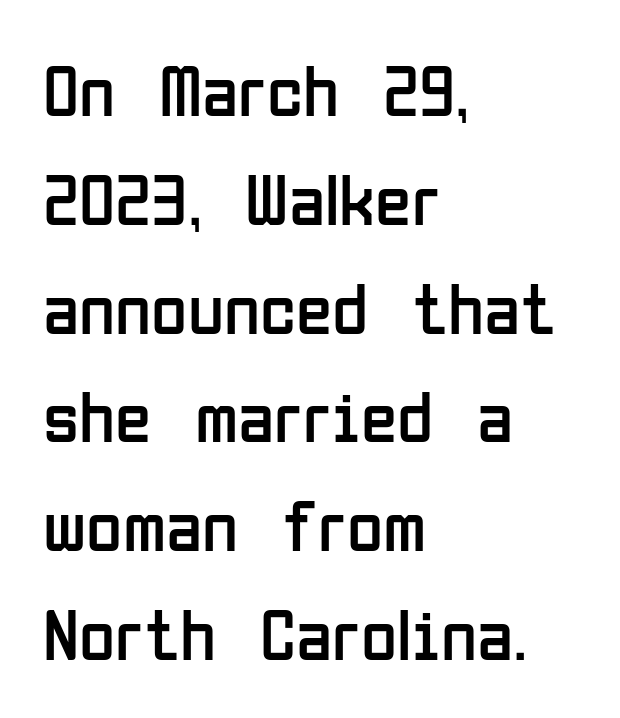
{"serif": "no", "italic": "no", "bold": "no", "weight": "regular", "width": "condensed", "stroke_contrast": "low", "x_height": "medium", "monospaced": "no", "underline": "no", "align": "left", "line_spacing": "normal", "line_spacing_ratio": 1.47, "letter_spacing": "normal", "letter_spacing_em": 0.0, "glyph_px": 74}
